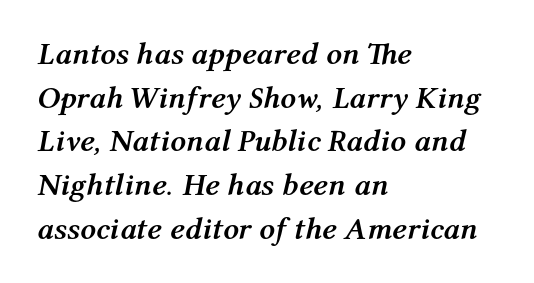
Q: Is the text bold? A: Yes.
Q: Is the text italic (slanted)? A: Yes, it leans right by about 12 degrees.
Q: Is the text underlined? A: No.
Q: How is the paragraph aligned? A: Left-aligned.
Q: Is the spacing between letters normal or unusually wide? A: Normal.
Q: Is the spacing between lines tight, normal or loose? A: Normal.
Q: Width (condensed, normal, or wide)? A: Normal.
Q: Stroke contrast? A: Medium.
Q: x-height? A: Medium.
Q: Monospaced? A: No.
